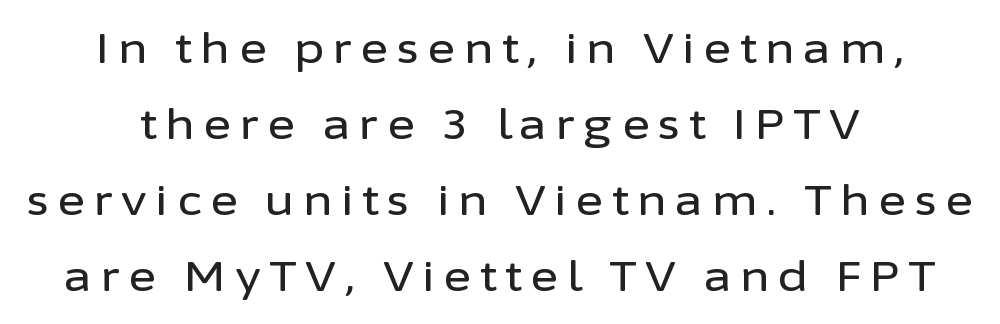
The image shows 42 px sans-serif type, upright; set centered, line spacing 1.81x, unusually wide letter spacing (+0.21 em), not underlined; low stroke contrast and a medium x-height.
